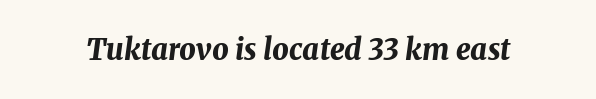
Glyph-to-glyph distance matches everyday printed text. The sample has been set heavy, in full bold. Quick note: italic. The letters advance in unequal steps, a hallmark of proportional type. The area under the type is left untouched.
